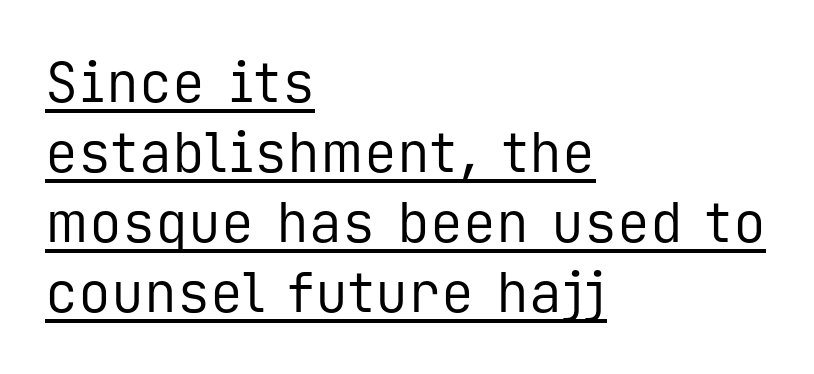
{"serif": "no", "italic": "no", "bold": "no", "weight": "regular", "width": "normal", "stroke_contrast": "low", "x_height": "medium", "monospaced": "yes", "underline": "yes", "align": "left", "line_spacing": "normal", "line_spacing_ratio": 1.27, "letter_spacing": "normal", "letter_spacing_em": 0.0, "glyph_px": 55}
